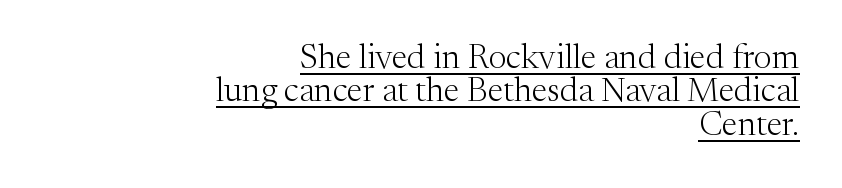
Each word holds together tightly as a unit, with standard inter-letter gaps. Beneath each row of characters lies a ruled line. The cut favours lightness, reaching ordinary text weight at its darkest. The passage is arranged like a letterhead date or caption credit — flush right.
